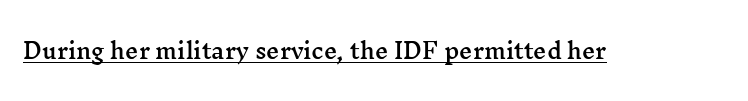
Students, note that the glyphs here touch the page at normal intervals. Does a line run under the words? Yes, clearly. Designer's note — italics off, roman on.
